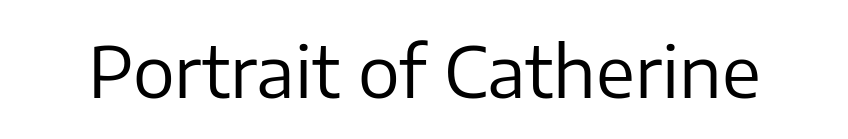
Q: Is the text bold? A: No.
Q: Is the text italic (slanted)? A: No, it is upright.
Q: Is the typeface a serif or a sans-serif typeface? A: Sans-serif.
Q: Is the text underlined? A: No.
Q: Is the spacing between letters normal or unusually wide? A: Normal.
Q: Width (condensed, normal, or wide)? A: Normal.
Q: Stroke contrast? A: Low.
Q: x-height? A: Medium.
Q: Monospaced? A: No.
